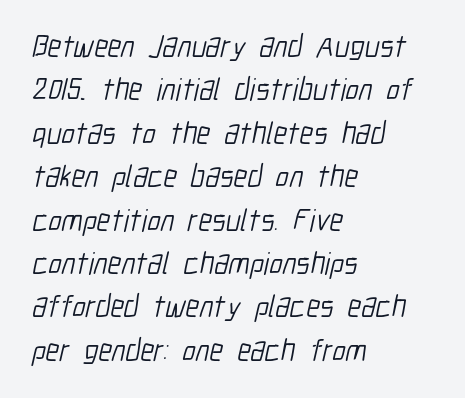
Q: Is the text bold? A: No.
Q: Is the typeface a serif or a sans-serif typeface? A: Sans-serif.
Q: Is the text underlined? A: No.
Q: How is the paragraph aligned? A: Left-aligned.
Q: Is the spacing between letters normal or unusually wide? A: Normal.
Q: Is the spacing between lines tight, normal or loose? A: Normal.
Q: Width (condensed, normal, or wide)? A: Condensed.
Q: Stroke contrast? A: Low.
Q: x-height? A: Medium.
Q: Monospaced? A: No.
